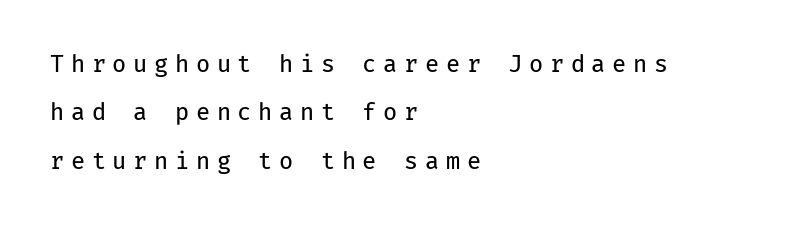
{"italic": "no", "bold": "no", "underline": "no", "align": "left", "line_spacing": "loose", "line_spacing_ratio": 2.1, "letter_spacing": "wide", "letter_spacing_em": 0.29, "glyph_px": 23}
